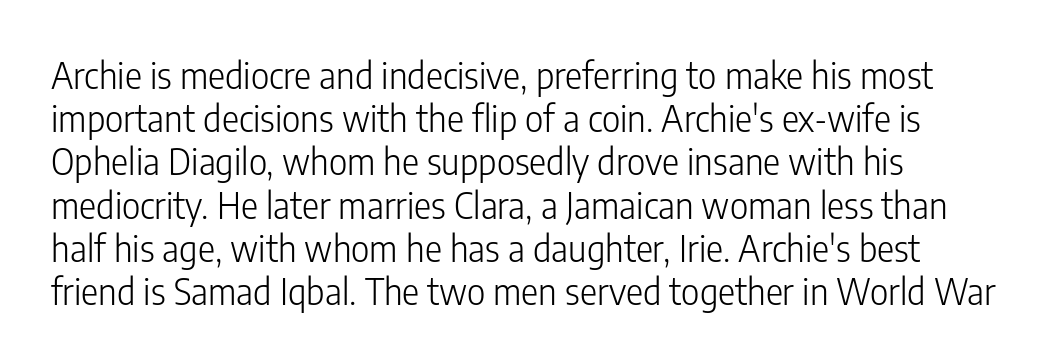
Q: Is the text bold? A: No.
Q: Is the text italic (slanted)? A: No, it is upright.
Q: Is the typeface a serif or a sans-serif typeface? A: Sans-serif.
Q: Is the text underlined? A: No.
Q: Is the spacing between letters normal or unusually wide? A: Normal.
Q: Width (condensed, normal, or wide)? A: Condensed.
Q: Stroke contrast? A: Low.
Q: x-height? A: Medium.
Q: Monospaced? A: No.
